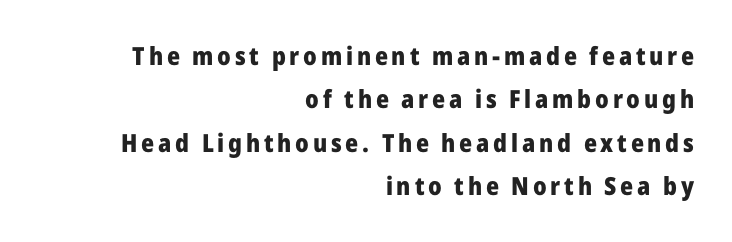
The image shows 25 px bold type, upright; set right-aligned, line spacing 1.74x, not underlined.
